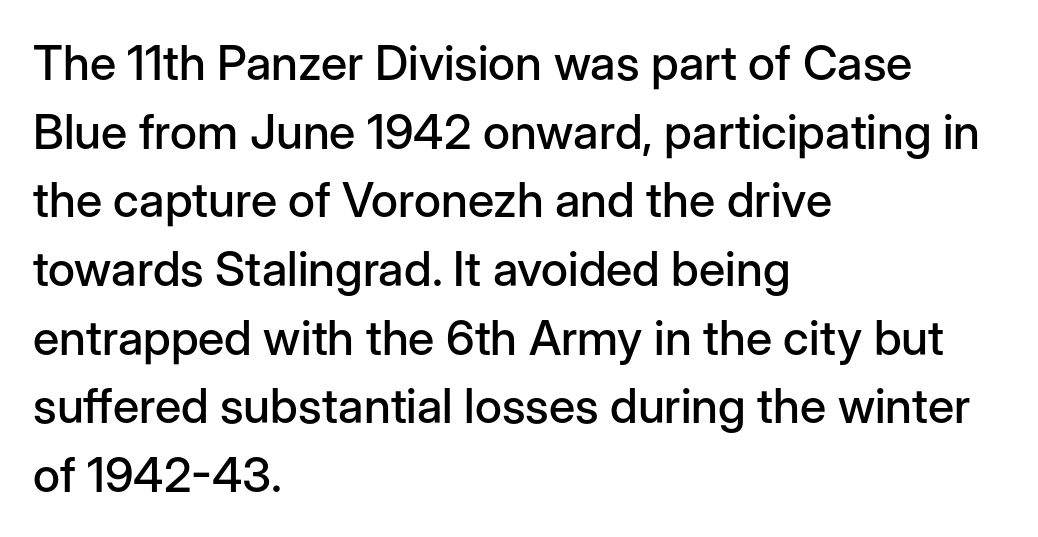
{"serif": "no", "italic": "no", "width": "normal", "stroke_contrast": "low", "x_height": "medium", "monospaced": "no", "underline": "no", "align": "left", "line_spacing": "normal", "line_spacing_ratio": 1.43, "letter_spacing": "normal", "letter_spacing_em": 0.0, "glyph_px": 48}
